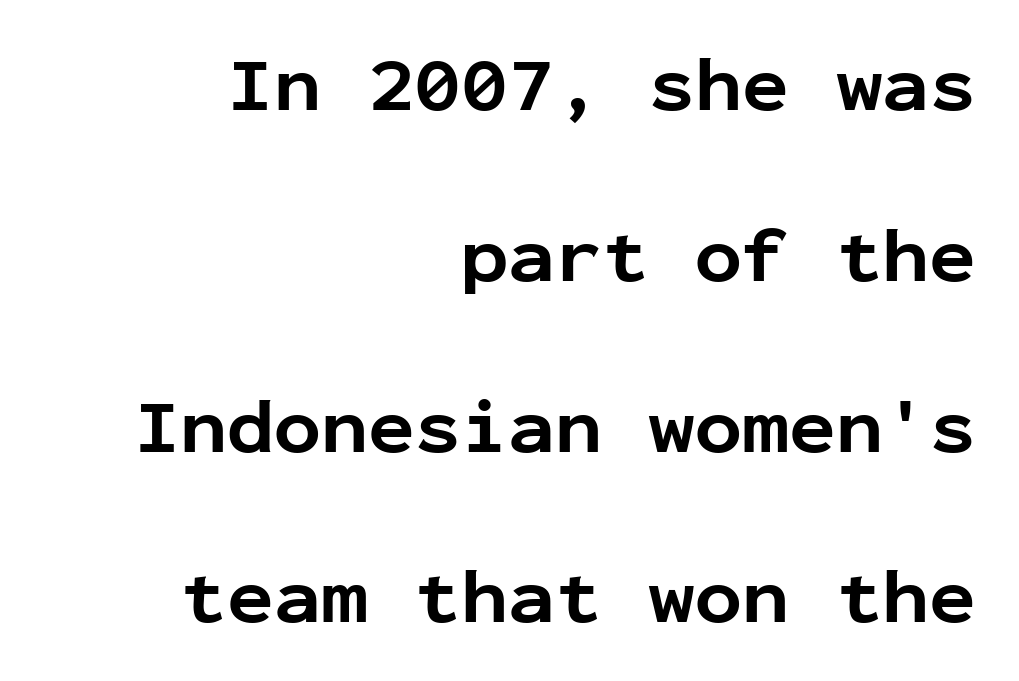
Q: Is the text bold? A: Yes.
Q: Is the text italic (slanted)? A: No, it is upright.
Q: Is the typeface a serif or a sans-serif typeface? A: Sans-serif.
Q: Is the text underlined? A: No.
Q: How is the paragraph aligned? A: Right-aligned.
Q: Is the spacing between letters normal or unusually wide? A: Normal.
Q: Is the spacing between lines tight, normal or loose? A: Loose.
Q: Width (condensed, normal, or wide)? A: Normal.
Q: Stroke contrast? A: Low.
Q: x-height? A: Medium.
Q: Monospaced? A: Yes.
